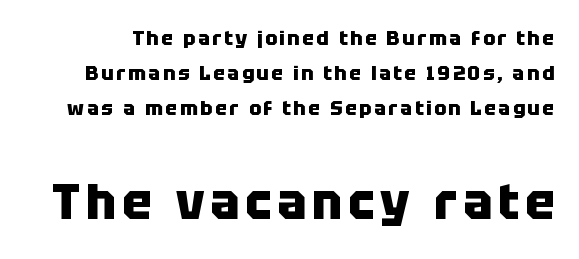
The image shows 49 px heavy sans-serif type, upright; set line spacing 1.76x, not underlined; the second (bottom) block is 2.45x larger; low stroke contrast and a large x-height.
